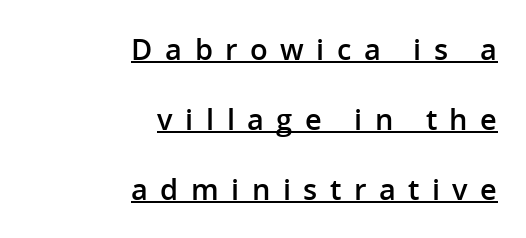
The image shows 29 px semibold sans-serif type, upright; set right-aligned, loose line spacing (2.41x), unusually wide letter spacing (+0.43 em), underlined; low stroke contrast and a medium x-height.
